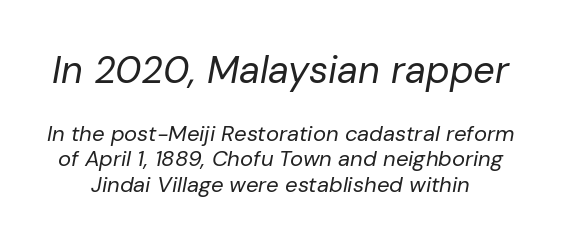
{"italic": "yes", "lean": "right", "slant_degrees": 10, "bold": "no", "weight": "regular", "width": "normal", "stroke_contrast": "low", "x_height": "medium", "monospaced": "no", "underline": "no", "line_spacing": "tight", "line_spacing_ratio": 1.15, "letter_spacing": "normal", "letter_spacing_em": 0.0, "larger_block": "first", "size_ratio": 1.73, "glyph_px": 38}
